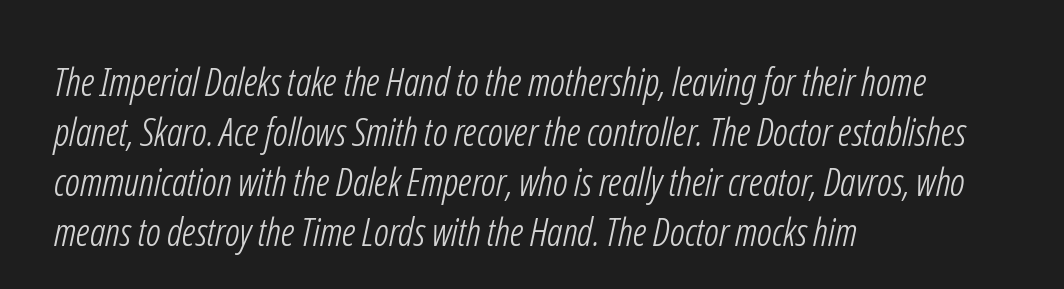
The image shows 39 px light, condensed sans-serif type; set left-aligned, normal line spacing (1.28x), normal letter spacing, not underlined; low stroke contrast and a medium x-height.
